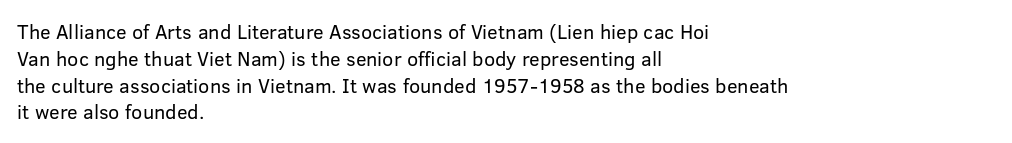
Q: Is the text bold? A: No.
Q: Is the text italic (slanted)? A: No, it is upright.
Q: Is the text underlined? A: No.
Q: How is the paragraph aligned? A: Left-aligned.
Q: Is the spacing between letters normal or unusually wide? A: Normal.
Q: Is the spacing between lines tight, normal or loose? A: Normal.
